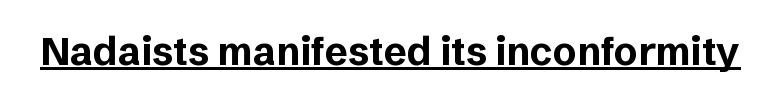
The image shows 39 px bold sans-serif type, upright; set normal letter spacing, underlined; low stroke contrast and a medium x-height.
